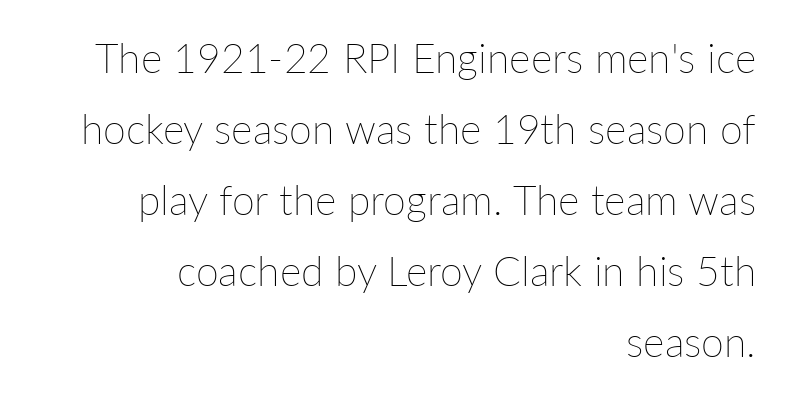
Q: Is the text bold? A: No.
Q: Is the text italic (slanted)? A: No, it is upright.
Q: Is the text underlined? A: No.
Q: How is the paragraph aligned? A: Right-aligned.
Q: Is the spacing between letters normal or unusually wide? A: Normal.
Q: Width (condensed, normal, or wide)? A: Normal.
Q: Stroke contrast? A: Low.
Q: x-height? A: Medium.
Q: Monospaced? A: No.
